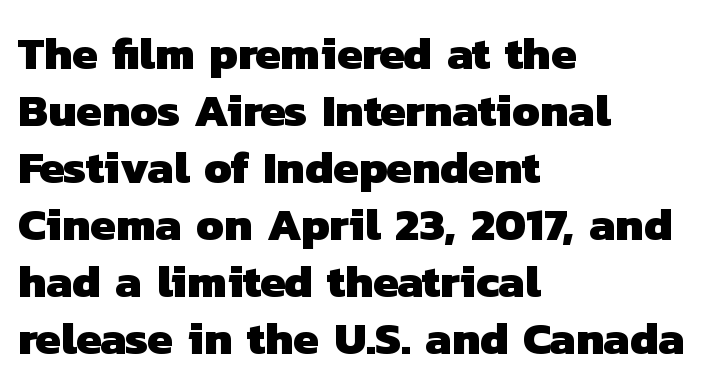
Q: Is the text bold? A: Yes.
Q: Is the typeface a serif or a sans-serif typeface? A: Sans-serif.
Q: Is the text underlined? A: No.
Q: How is the paragraph aligned? A: Left-aligned.
Q: Is the spacing between letters normal or unusually wide? A: Normal.
Q: Width (condensed, normal, or wide)? A: Normal.
Q: Stroke contrast? A: Low.
Q: x-height? A: Medium.
Q: Monospaced? A: No.
